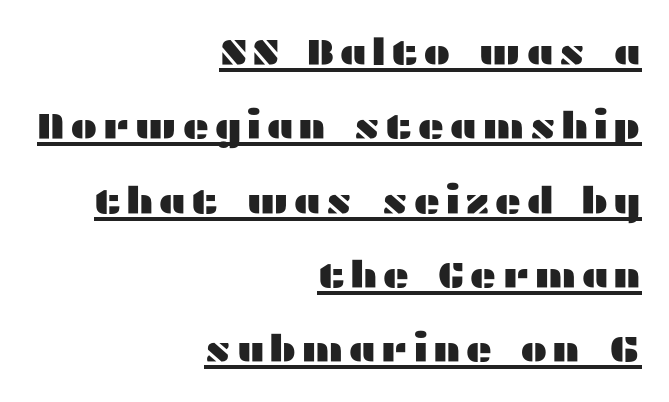
{"serif": "no", "italic": "no", "width": "wide", "stroke_contrast": "medium", "x_height": "medium", "monospaced": "no", "underline": "yes", "align": "right", "line_spacing": "loose", "line_spacing_ratio": 2.01, "glyph_px": 37}
